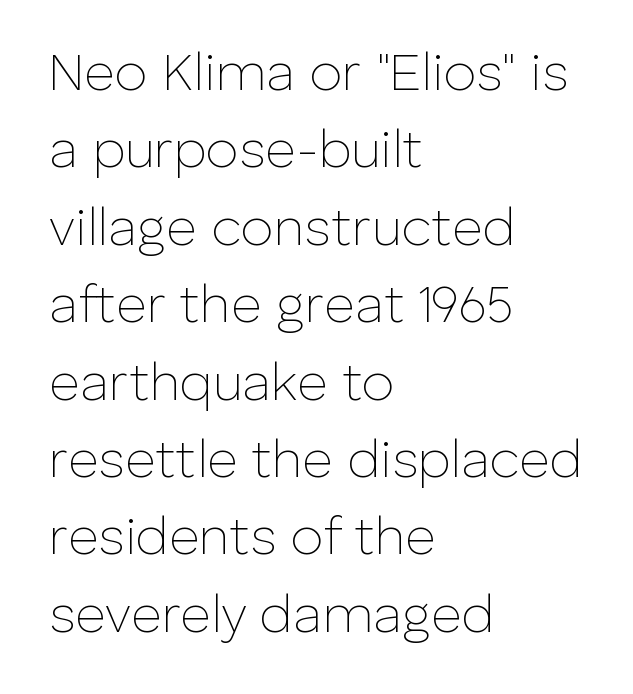
Weight: in the light-to-regular range. Is the block centered? No — it sits flush against the left margin. The type is set solid horizontally, with unmodified tracking. The lines sit at an ordinary, default distance from one another. Unlike italic type, these characters show no tilt at all.
